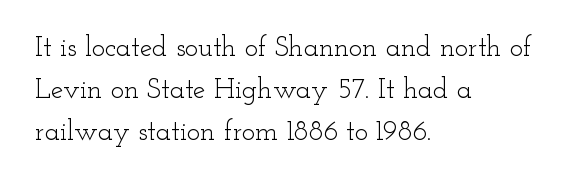
The image shows 28 px light, wide serif type, upright; set left-aligned, normal line spacing (1.5x), normal letter spacing, not underlined; low stroke contrast and a small x-height.
